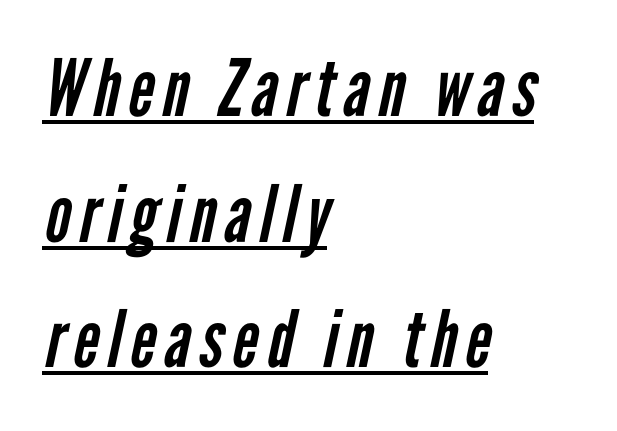
The image shows 79 px regular-weight, condensed sans-serif type; set left-aligned, normal line spacing (1.59x), underlined; low stroke contrast and a medium x-height.
